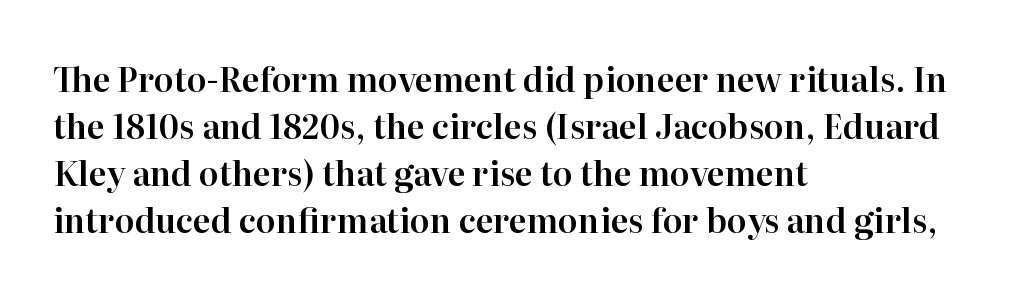
The image shows 33 px serif type, upright; set left-aligned, normal line spacing (1.42x), normal letter spacing, not underlined; high stroke contrast and a medium x-height.
